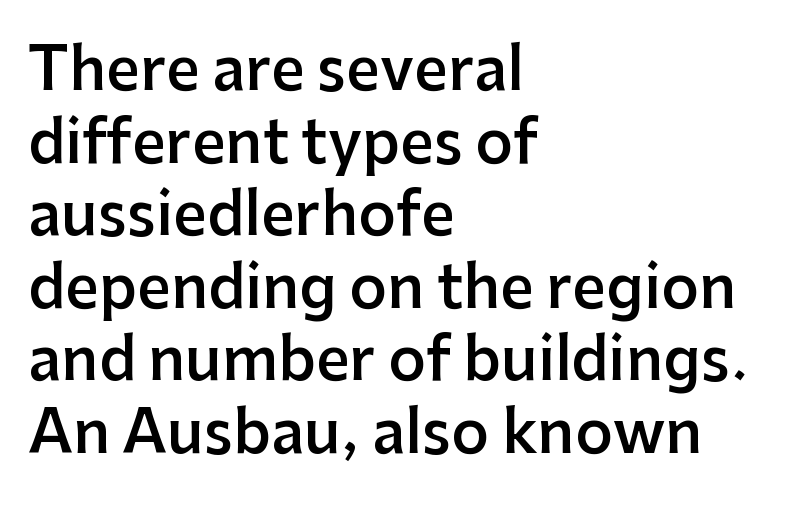
{"serif": "no", "italic": "no", "bold": "semi", "weight": "semibold", "width": "normal", "stroke_contrast": "low", "x_height": "medium", "monospaced": "no", "underline": "no", "align": "left", "line_spacing_ratio": 1.23, "letter_spacing": "normal", "letter_spacing_em": 0.0, "glyph_px": 59}
